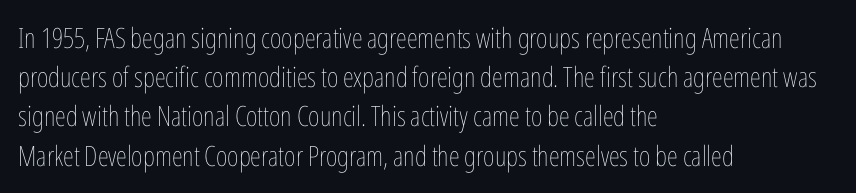
The image shows 28 px thin, condensed type, upright; set left-aligned, normal line spacing (1.4x), normal letter spacing, not underlined; low stroke contrast and a medium x-height.
